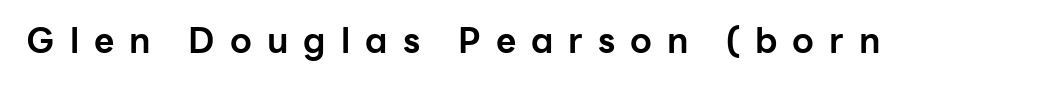
The characters display no serif detailing; their extremities are plain. Note the varied advance widths — an 'i' is clearly narrower than an 'm'. When letters stand straight like this, we call the style roman or upright. You'd pick this weight for a headline — it's a proper bold.
